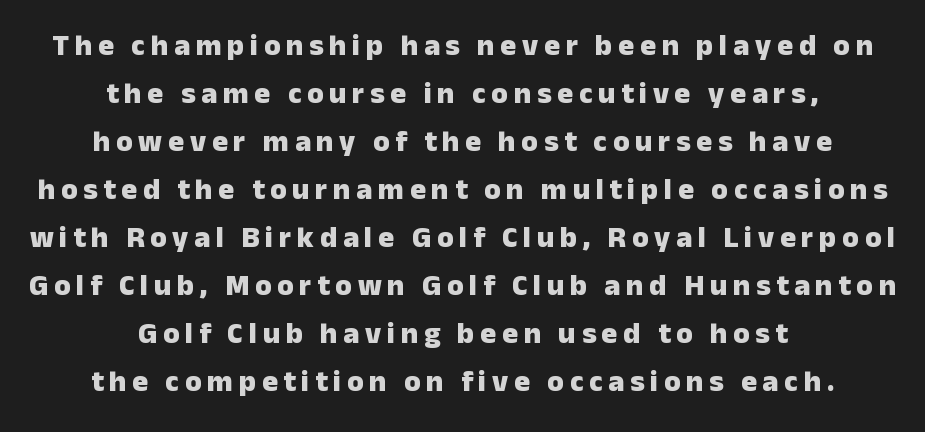
Looks like regular typesetting: each glyph gets only the width it needs. The letters stand straight up with perfectly vertical stems. Unmarked baselines from the first word to the last. Successive baselines arrive at the customary interval. The font family rendered here belongs to the sans-serif group.
